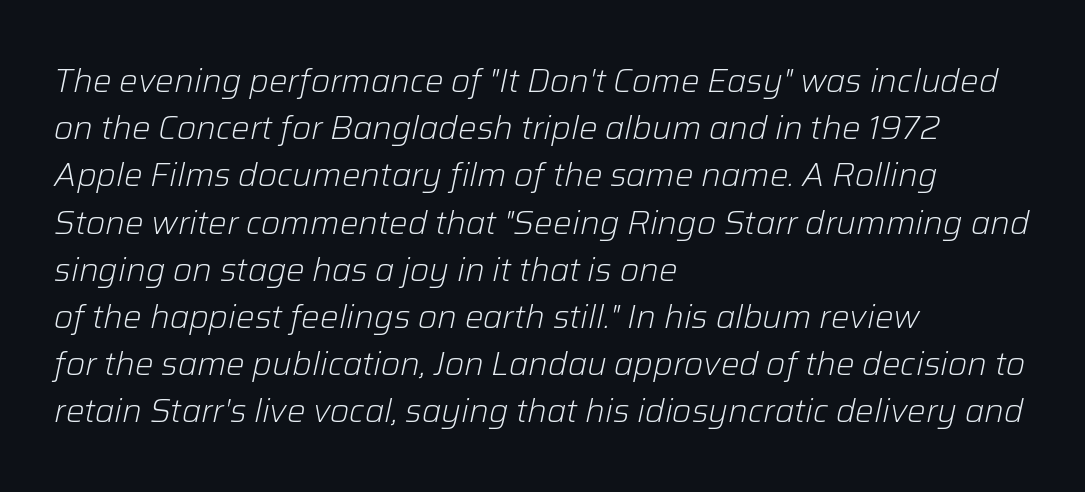
A typesetter would call this proportional, since set widths differ per character. Slanted lettering throughout. No heavy texture on the line: the type isn't bold. Each line starts at the same left margin while the right side varies. Leading: standard.
